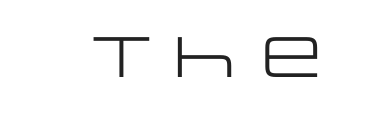
Serifs: no, the terminals of the letterforms are clean. Spacing verdict: proportional, widths tailored to each character. Short note: letters normally spaced. The space beneath each line is pristine and unruled. The weight would be labelled regular, book, light, or lighter still.
